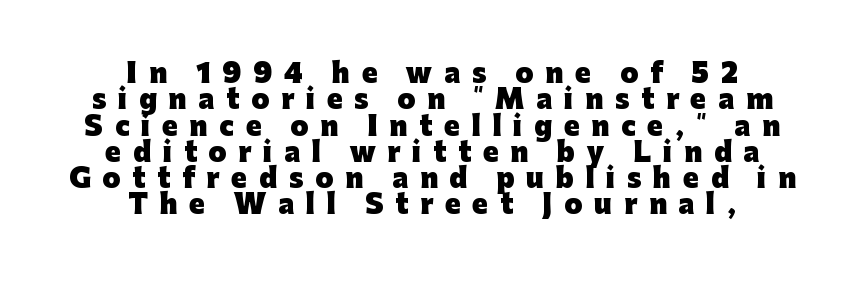
Each row of text sits above clean, open space. Nope, not italic — everything's standing straight. A centered setting, common on invitations and titles, is used for this passage. In terms of leading, this rendering errs on the cramped side.
